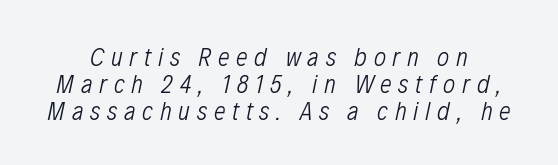
{"italic": "yes", "lean": "right", "slant_degrees": 12, "bold": "no", "underline": "no", "line_spacing": "tight", "line_spacing_ratio": 1.04, "letter_spacing": "wide", "letter_spacing_em": 0.26, "glyph_px": 26}
